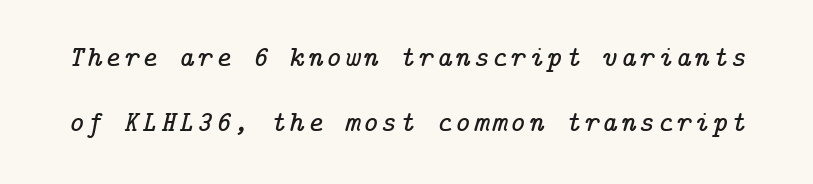
Lines of text with bare space underneath. The vertical gap from one line to the next is large. Does the type have serifs? Yes, each stem ends in a small foot. The rendering applies a slant to the glyphs.
